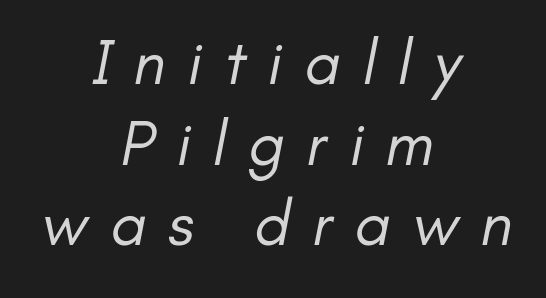
The image shows 64 px regular-weight sans-serif type; set centered, normal line spacing (1.26x), unusually wide letter spacing (+0.34 em), not underlined; low stroke contrast and a small x-height.
